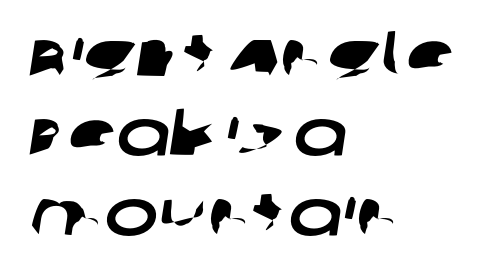
Q: Is the typeface a serif or a sans-serif typeface? A: Sans-serif.
Q: Is the text underlined? A: No.
Q: How is the paragraph aligned? A: Left-aligned.
Q: Is the spacing between letters normal or unusually wide? A: Normal.
Q: Width (condensed, normal, or wide)? A: Wide.
Q: Stroke contrast? A: Low.
Q: x-height? A: Large.
Q: Monospaced? A: No.
